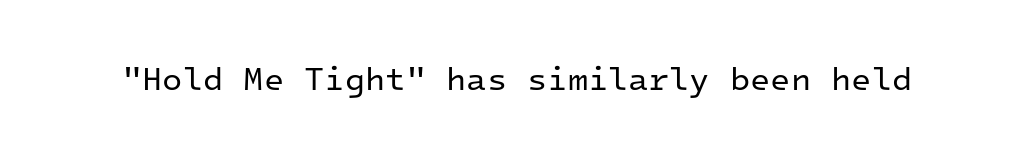
The image shows 33 px regular-weight sans-serif type, upright, monospaced; set normal letter spacing, not underlined; low stroke contrast and a medium x-height.
